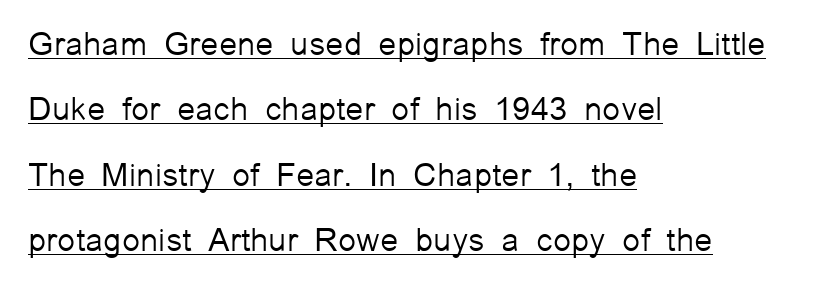
The passage shown is typed in a proportional face where columns would drift. Rows of type keep a wide berth in the vertical direction. The string is rendered with underlining switched on. Nothing sits at the stroke ends, so this counts as sans-serif. The lines are quadded left. The typography opts for an upright posture over an oblique one.
